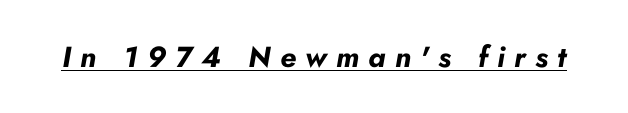
The image shows 29 px bold type, italic (leaning right); set unusually wide letter spacing (+0.32 em), underlined; low stroke contrast and a small x-height.
